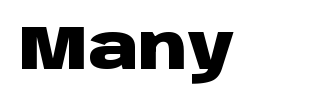
Every stem runs plumb, perpendicular to the baseline. Note the varied advance widths — an 'i' is clearly narrower than an 'm'. Caption: bold face, heavy strokes. Compared with typical body copy, the letter spacing here is the same.
